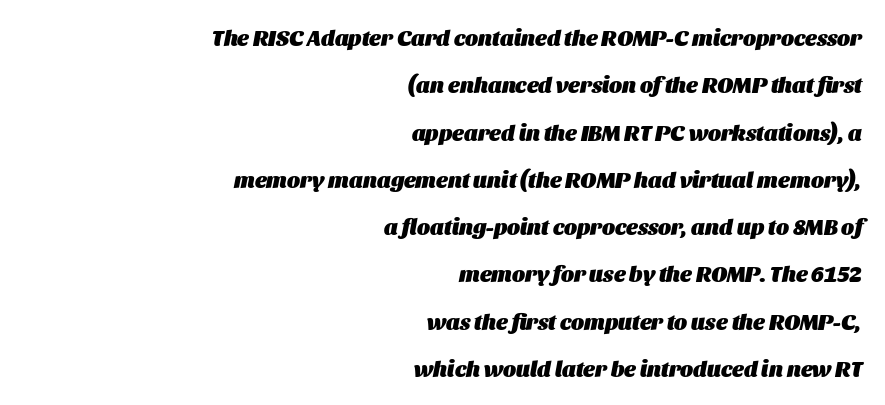
Q: Is the text bold? A: Yes.
Q: Is the text italic (slanted)? A: Yes, it leans right by about 11 degrees.
Q: Is the text underlined? A: No.
Q: How is the paragraph aligned? A: Right-aligned.
Q: Is the spacing between letters normal or unusually wide? A: Normal.
Q: Is the spacing between lines tight, normal or loose? A: Loose.
